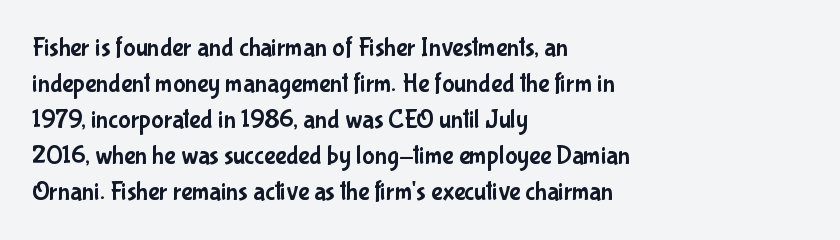
{"italic": "no", "underline": "no", "align": "left", "line_spacing": "normal", "line_spacing_ratio": 1.38, "letter_spacing": "normal", "letter_spacing_em": 0.0, "glyph_px": 26}
